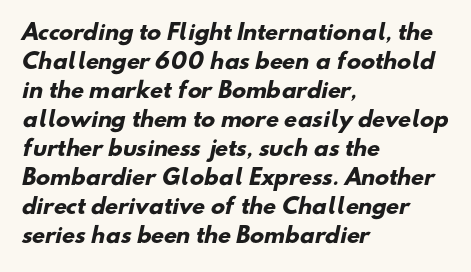
{"bold": "yes", "underline": "no", "align": "left", "line_spacing": "normal", "line_spacing_ratio": 1.38, "letter_spacing": "normal", "letter_spacing_em": 0.0, "glyph_px": 21}
